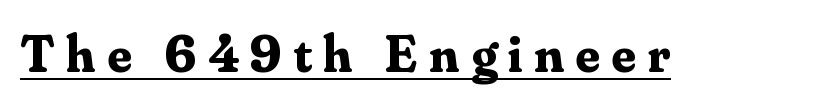
{"serif": "yes", "italic": "no", "bold": "yes", "weight": "bold", "width": "normal", "stroke_contrast": "medium", "x_height": "small", "monospaced": "no", "underline": "yes", "letter_spacing": "wide", "letter_spacing_em": 0.22, "glyph_px": 53}
